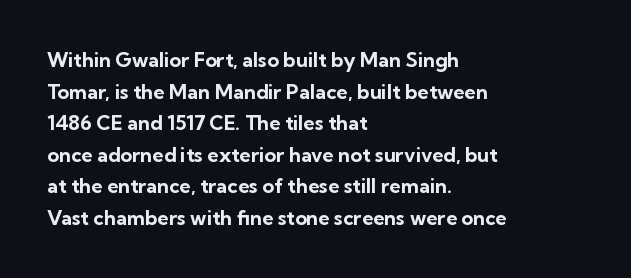
If you drew a line through each stem, it would be perfectly vertical. Nobody drew a line under any word here. A full-strength bold gives these letters their thick strokes. Honestly, the letter spacing is just normal — you wouldn't notice it. Left-aligned paragraph, ragged on the right.
